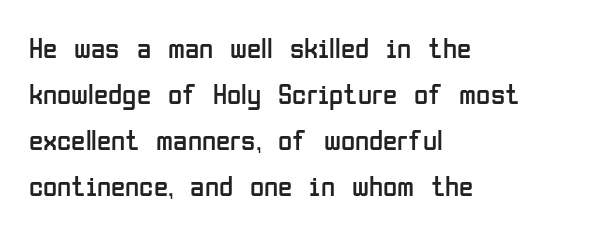
Q: Is the text bold? A: No.
Q: Is the text italic (slanted)? A: No, it is upright.
Q: Is the typeface a serif or a sans-serif typeface? A: Sans-serif.
Q: Is the text underlined? A: No.
Q: How is the paragraph aligned? A: Left-aligned.
Q: Is the spacing between letters normal or unusually wide? A: Normal.
Q: Is the spacing between lines tight, normal or loose? A: Normal.
Q: Width (condensed, normal, or wide)? A: Condensed.
Q: Stroke contrast? A: Low.
Q: x-height? A: Medium.
Q: Monospaced? A: No.
